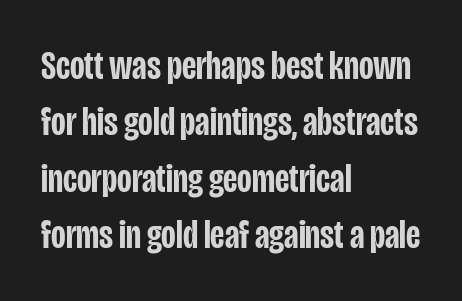
{"serif": "no", "italic": "no", "bold": "semi", "weight": "semibold", "width": "condensed", "stroke_contrast": "low", "x_height": "large", "monospaced": "no", "underline": "no", "align": "left", "line_spacing": "normal", "line_spacing_ratio": 1.41, "letter_spacing": "normal", "letter_spacing_em": 0.0, "glyph_px": 40}
